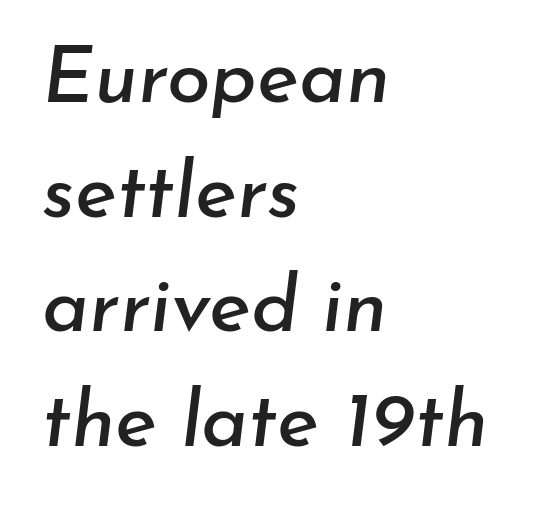
The image shows 79 px text type, italic (leaning right); set left-aligned, normal line spacing (1.45x), normal letter spacing, not underlined; low stroke contrast and a small x-height.
